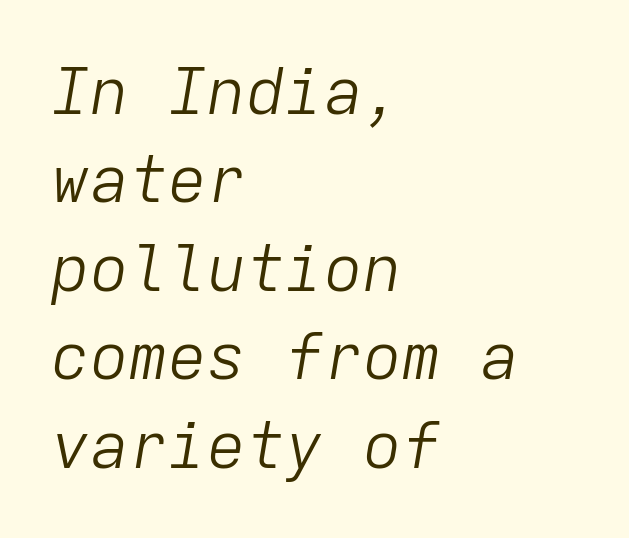
Q: Is the text bold? A: No.
Q: Is the text italic (slanted)? A: Yes, it leans right by about 9 degrees.
Q: Is the text underlined? A: No.
Q: How is the paragraph aligned? A: Left-aligned.
Q: Is the spacing between letters normal or unusually wide? A: Normal.
Q: Is the spacing between lines tight, normal or loose? A: Normal.
Q: Width (condensed, normal, or wide)? A: Normal.
Q: Stroke contrast? A: Low.
Q: x-height? A: Medium.
Q: Monospaced? A: Yes.
